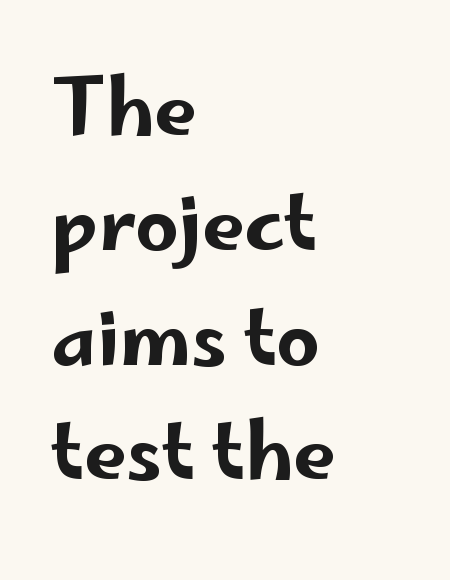
Rule under the text: the space is simply empty. Observe the absence of serifs on each vertical stroke in this sample. The line-height multiplier appears to be the usual default. Spacing verdict: proportional, widths tailored to each character.
